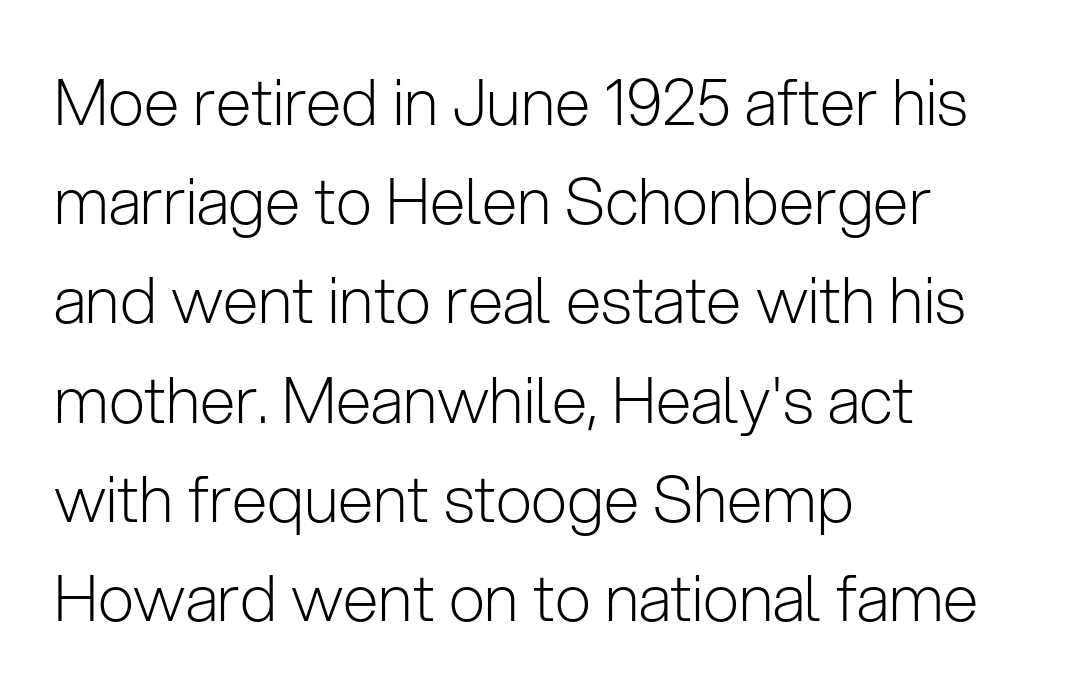
Letters have the restrained weight of plain body copy at most. Caption: standard tracking, unaltered. Underline: absent. Grotesque or geometric, the face here clearly has no serifs. Each letter keeps its own natural width here, so spacing adapts to shape.
